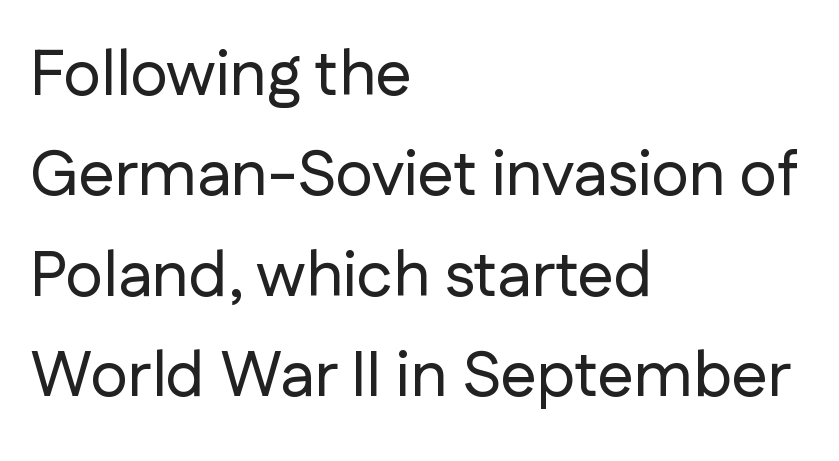
Compared with a centered layout, this one pins lines to the left instead. Honestly, there is no underline to notice here at all. The face used here is proportionally spaced, like ordinary book or web type. Is there any slant? The stems are plumb.
